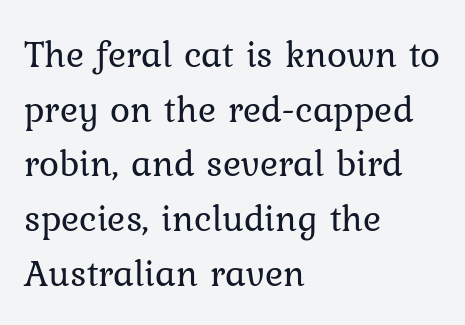
Does the leading feel generous? No, just average. Short note: letters normally spaced. Proportional: the letters do not fall into vertical columns. The text block is weighted toward the left margin, trailing off unevenly rightward. Rule under the text: the space is simply empty.
